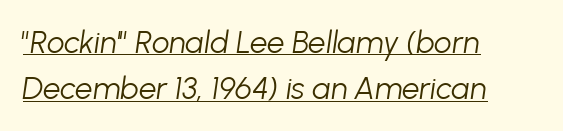
{"italic": "yes", "lean": "right", "slant_degrees": 8, "bold": "no", "weight": "light", "width": "normal", "stroke_contrast": "low", "x_height": "medium", "monospaced": "no", "underline": "yes", "align": "left", "line_spacing": "normal", "line_spacing_ratio": 1.5, "letter_spacing": "normal", "letter_spacing_em": 0.0, "glyph_px": 31}
